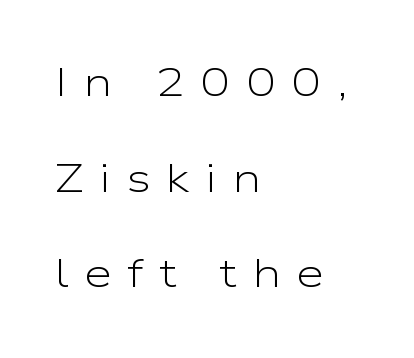
Q: Is the text bold? A: No.
Q: Is the text italic (slanted)? A: No, it is upright.
Q: Is the typeface a serif or a sans-serif typeface? A: Sans-serif.
Q: Is the text underlined? A: No.
Q: How is the paragraph aligned? A: Left-aligned.
Q: Is the spacing between letters normal or unusually wide? A: Unusually wide.
Q: Is the spacing between lines tight, normal or loose? A: Loose.
Q: Width (condensed, normal, or wide)? A: Wide.
Q: Stroke contrast? A: Low.
Q: x-height? A: Medium.
Q: Monospaced? A: No.
